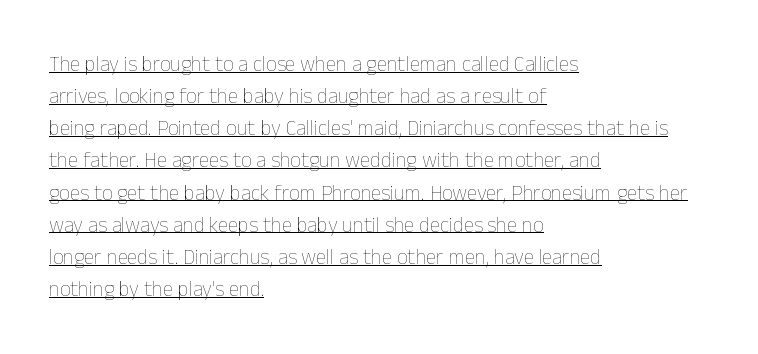
Inter-character spacing is left at the font's built-in metrics. Layout note: lines flush left. Students, observe: this is what conventionally led text looks like. You can tell it's not italic because the verticals are truly vertical.
